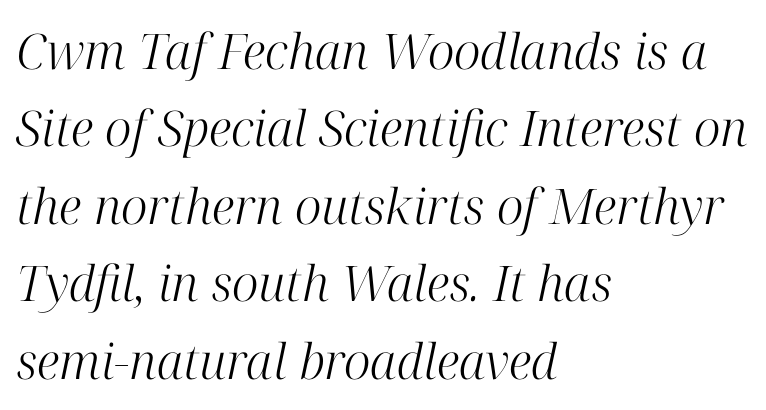
This sample has the flowing, uneven cadence of proportional lettering. The strokes are not fattened; the text isn't bold. Unmarked baselines from the first word to the last. The typesetter chose a ragged-right arrangement here.
